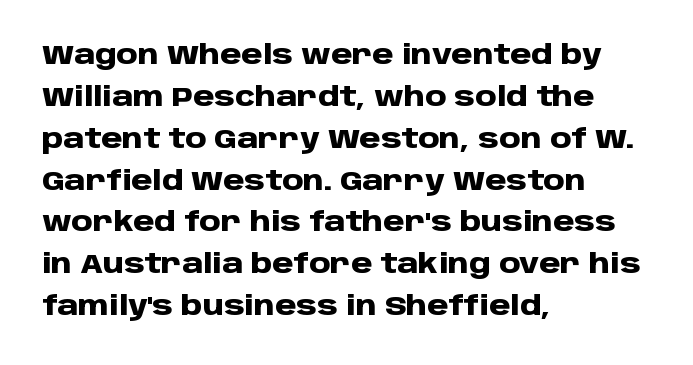
Q: Is the text bold? A: Yes.
Q: Is the text italic (slanted)? A: No, it is upright.
Q: Is the text underlined? A: No.
Q: How is the paragraph aligned? A: Left-aligned.
Q: Is the spacing between letters normal or unusually wide? A: Normal.
Q: Is the spacing between lines tight, normal or loose? A: Normal.
